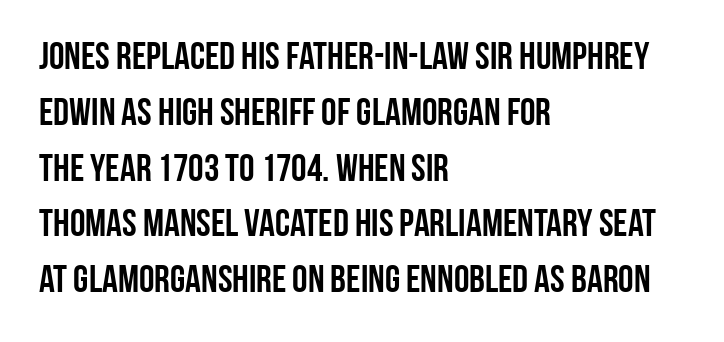
You could call the tracking neutral — neither tight nor loose. The passage shown is typed in a proportional face where columns would drift. The ragged edge is on the right, which tells us the setting is flush left. Just letters on the line, the space beneath them empty. The text was rendered using a sans face with plain stroke endings. Characters remain perfectly vertical along every line.
